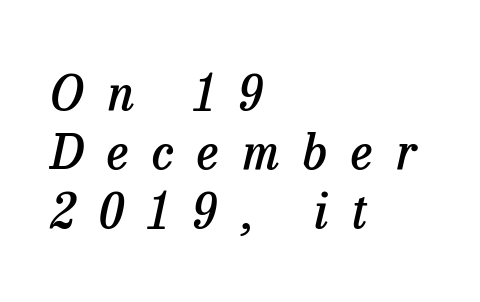
Q: Is the text bold? A: Semi-bold.
Q: Is the text italic (slanted)? A: Yes, it leans right by about 13 degrees.
Q: Is the typeface a serif or a sans-serif typeface? A: Serif.
Q: Is the text underlined? A: No.
Q: How is the paragraph aligned? A: Left-aligned.
Q: Is the spacing between letters normal or unusually wide? A: Unusually wide.
Q: Width (condensed, normal, or wide)? A: Normal.
Q: Stroke contrast? A: Low.
Q: x-height? A: Medium.
Q: Monospaced? A: No.
